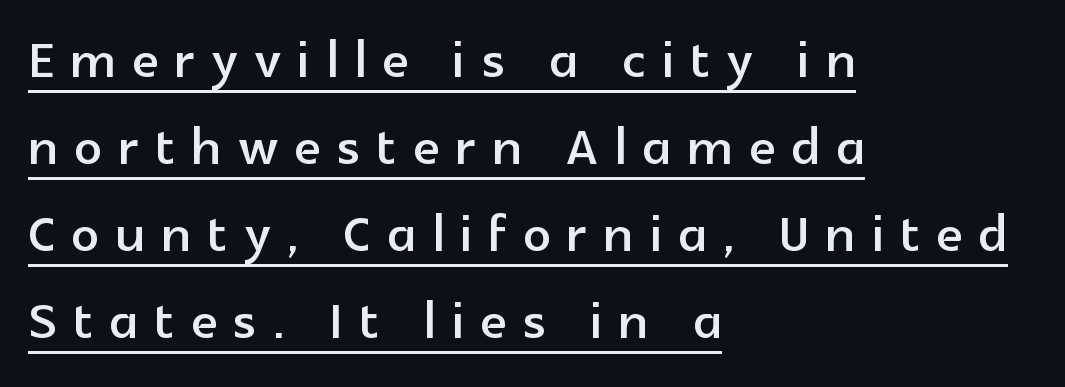
Q: Is the text italic (slanted)? A: No, it is upright.
Q: Is the typeface a serif or a sans-serif typeface? A: Sans-serif.
Q: Is the text underlined? A: Yes.
Q: How is the paragraph aligned? A: Left-aligned.
Q: Is the spacing between letters normal or unusually wide? A: Unusually wide.
Q: Is the spacing between lines tight, normal or loose? A: Normal.
Q: Width (condensed, normal, or wide)? A: Normal.
Q: x-height? A: Medium.
Q: Monospaced? A: No.
